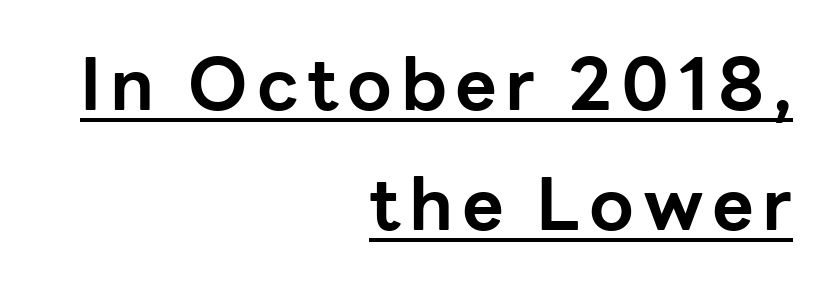
Q: Is the text bold? A: Yes.
Q: Is the text italic (slanted)? A: No, it is upright.
Q: Is the typeface a serif or a sans-serif typeface? A: Sans-serif.
Q: Is the text underlined? A: Yes.
Q: How is the paragraph aligned? A: Right-aligned.
Q: Is the spacing between lines tight, normal or loose? A: Normal.
Q: Width (condensed, normal, or wide)? A: Normal.
Q: Stroke contrast? A: Low.
Q: x-height? A: Medium.
Q: Monospaced? A: No.
